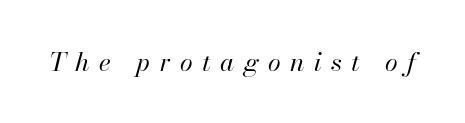
Q: Is the text bold? A: No.
Q: Is the text italic (slanted)? A: Yes, it leans right by about 13 degrees.
Q: Is the text underlined? A: No.
Q: Is the spacing between letters normal or unusually wide? A: Unusually wide.
